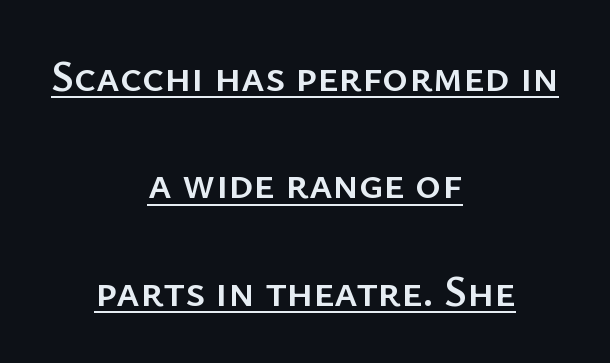
Q: Is the text italic (slanted)? A: No, it is upright.
Q: Is the typeface a serif or a sans-serif typeface? A: Sans-serif.
Q: Is the text underlined? A: Yes.
Q: How is the paragraph aligned? A: Centered.
Q: Is the spacing between letters normal or unusually wide? A: Normal.
Q: Is the spacing between lines tight, normal or loose? A: Loose.
Q: Width (condensed, normal, or wide)? A: Normal.
Q: Stroke contrast? A: Low.
Q: x-height? A: Medium.
Q: Monospaced? A: No.
